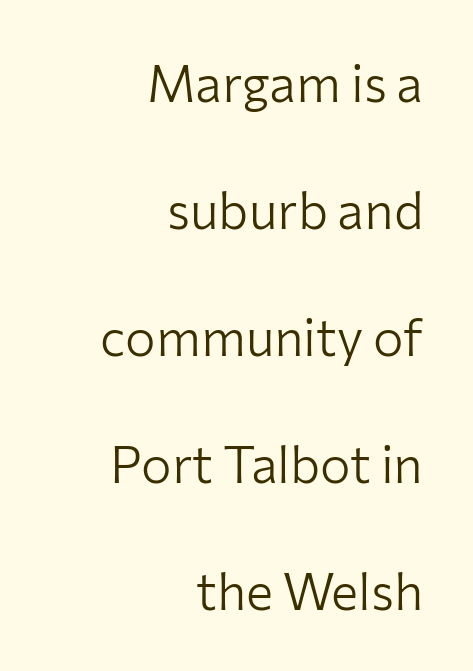
Horizontally, the lines are justified to the trailing edge only. The strokes carry an ordinary text weight at most. This sample uses an upright cut, with every glyph sitting square on the baseline. In terms of letterspacing, this is plain default setting.
